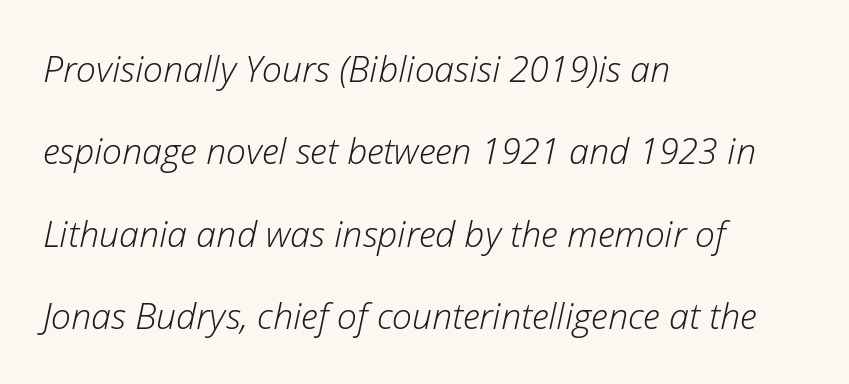
If you drew a ruler down the left edge, every line would touch it. Slanted lettering throughout. The characters are drawn with everyday or finer stroke widths. Just letters on the line, the space beneath them empty. Proportional: the letters do not fall into vertical columns. Vertical spacing — loose.
